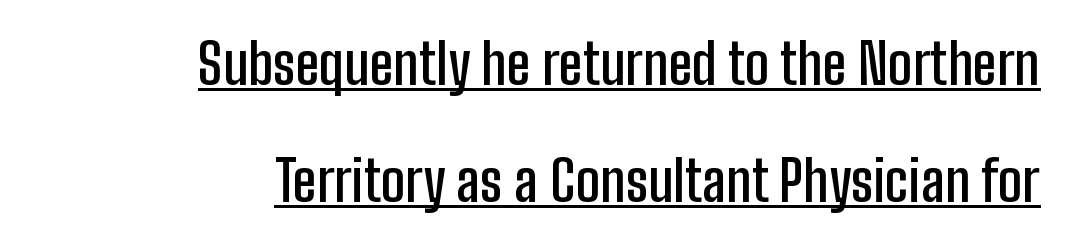
Reading down the block, your eye finds every line finishing at a fixed right position. If you measured baseline to baseline, you'd find a long distance. The font's upright variant was chosen for this text. Spacing between characters is what you'd get straight out of the box. Typographically, this falls in the sans-serif category.
